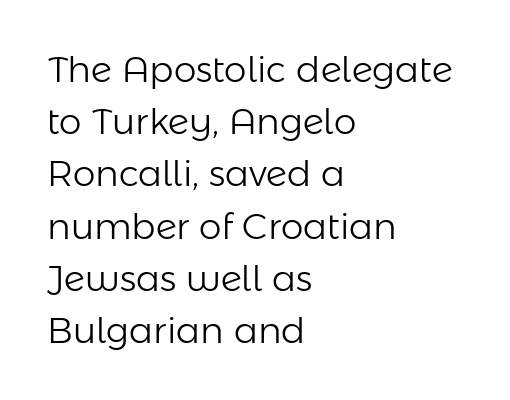
The passage shown is typed in a proportional face where columns would drift. A typesetter would call this leading conventional body-copy spacing. When letters stand straight like this, we call the style roman or upright. Decoration check: the copy has no underline.
